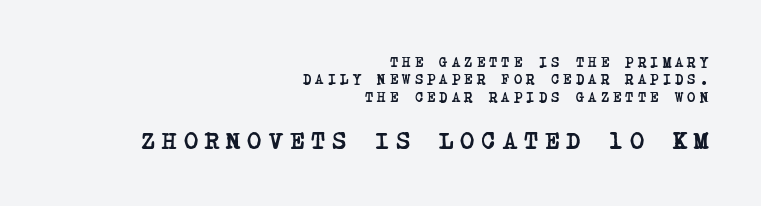
{"bold": "yes", "underline": "no", "align": "right", "line_spacing": "normal", "line_spacing_ratio": 1.25, "letter_spacing": "wide", "letter_spacing_em": 0.3, "larger_block": "second", "size_ratio": 1.71, "glyph_px": 24}
